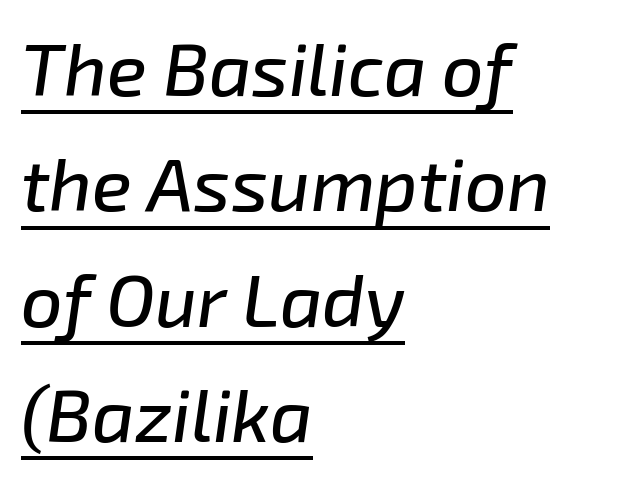
Q: Is the text italic (slanted)? A: Yes, it leans right by about 8 degrees.
Q: Is the text underlined? A: Yes.
Q: How is the paragraph aligned? A: Left-aligned.
Q: Is the spacing between letters normal or unusually wide? A: Normal.
Q: Is the spacing between lines tight, normal or loose? A: Normal.
Q: Width (condensed, normal, or wide)? A: Normal.
Q: Stroke contrast? A: Low.
Q: x-height? A: Medium.
Q: Monospaced? A: No.
